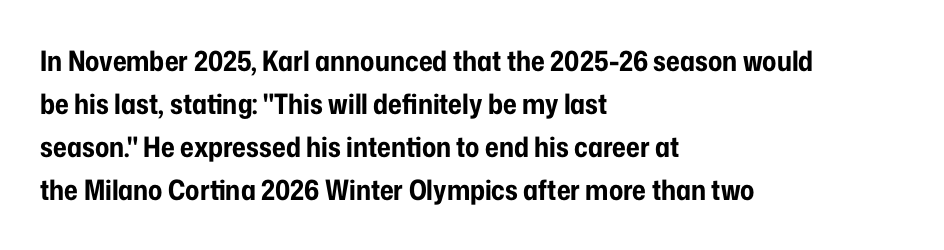
The rendering uses a bold face; every stroke is thick and dark. A typesetter would call this proportional, since set widths differ per character. Tracking value appears to be zero — textbook default spacing. Baseline-to-baseline distance is the conventional proportion of letter height. Look at the bottom of the vertical strokes: they stop flat, with no serifs. You can tell it's not italic because the verticals are truly vertical.
